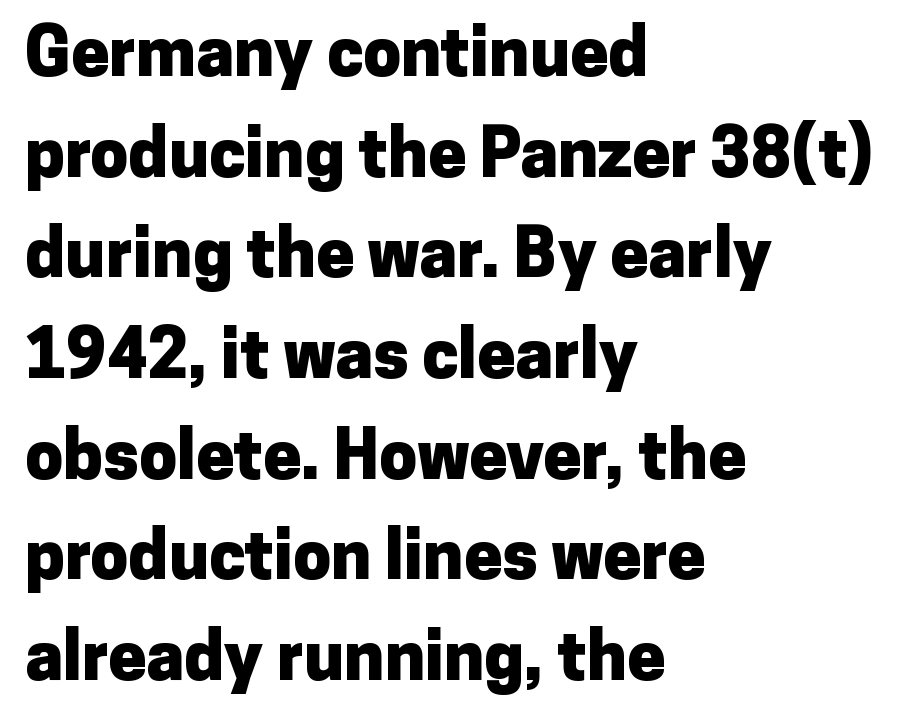
The font family rendered here belongs to the sans-serif group. The baseline area is clear. The rows are spaced the way most documents space them. The horizontal fit of the characters is conventional and even. Horizontally, the lines are justified to the leading edge only.
